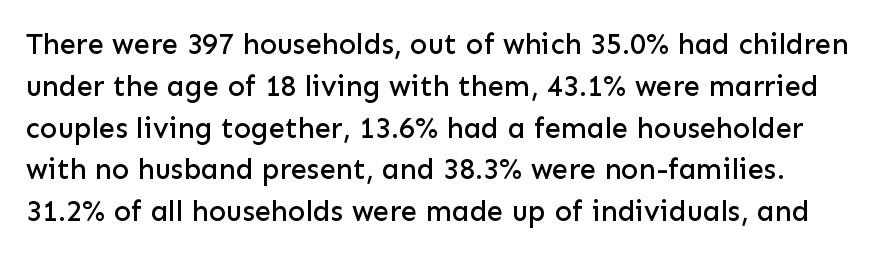
Q: Is the text italic (slanted)? A: No, it is upright.
Q: Is the typeface a serif or a sans-serif typeface? A: Sans-serif.
Q: Is the text underlined? A: No.
Q: Is the spacing between letters normal or unusually wide? A: Normal.
Q: Is the spacing between lines tight, normal or loose? A: Normal.
Q: Width (condensed, normal, or wide)? A: Normal.
Q: Stroke contrast? A: Low.
Q: x-height? A: Medium.
Q: Monospaced? A: No.
